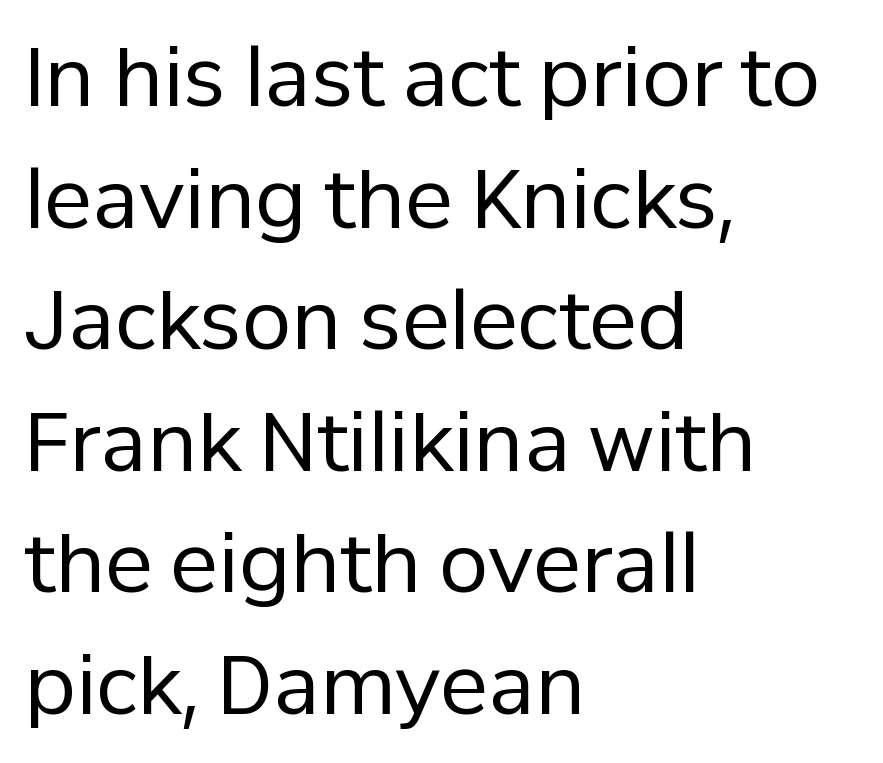
Nothing heavy about these letters — not bold at all. Varying glyph widths throughout — classic text-font behaviour. In terms of leading, this rendering sits right in the middle. The passage shown is typeset with a sans-serif family.
